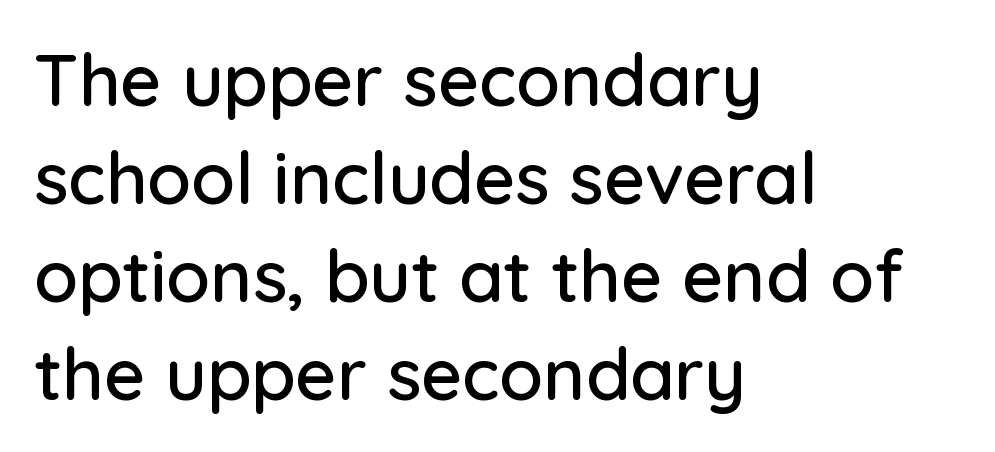
{"serif": "no", "italic": "no", "width": "normal", "stroke_contrast": "low", "x_height": "medium", "monospaced": "no", "underline": "no", "align": "left", "line_spacing": "normal", "line_spacing_ratio": 1.36, "letter_spacing": "normal", "letter_spacing_em": 0.0, "glyph_px": 72}
